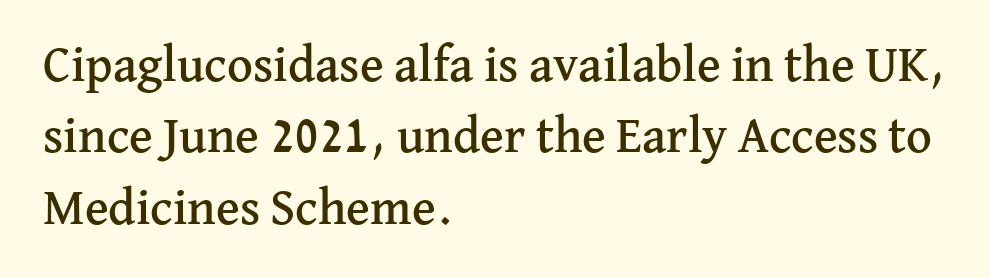
Q: Is the text italic (slanted)? A: No, it is upright.
Q: Is the typeface a serif or a sans-serif typeface? A: Serif.
Q: Is the text underlined? A: No.
Q: How is the paragraph aligned? A: Left-aligned.
Q: Is the spacing between letters normal or unusually wide? A: Normal.
Q: Is the spacing between lines tight, normal or loose? A: Normal.
Q: Width (condensed, normal, or wide)? A: Normal.
Q: Stroke contrast? A: Medium.
Q: x-height? A: Medium.
Q: Monospaced? A: No.
